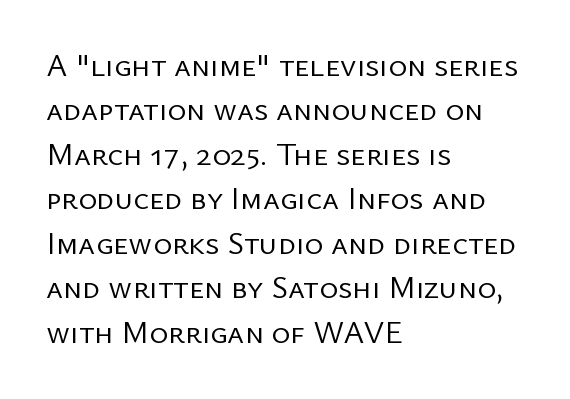
Line starts are locked; line ends wander. How are the letters spaced? Ordinarily, with no added tracking. On a weight scale, this lands at 450 or below. Upright lettering throughout. Are there feet on the stems? There aren't — it's a sans.
